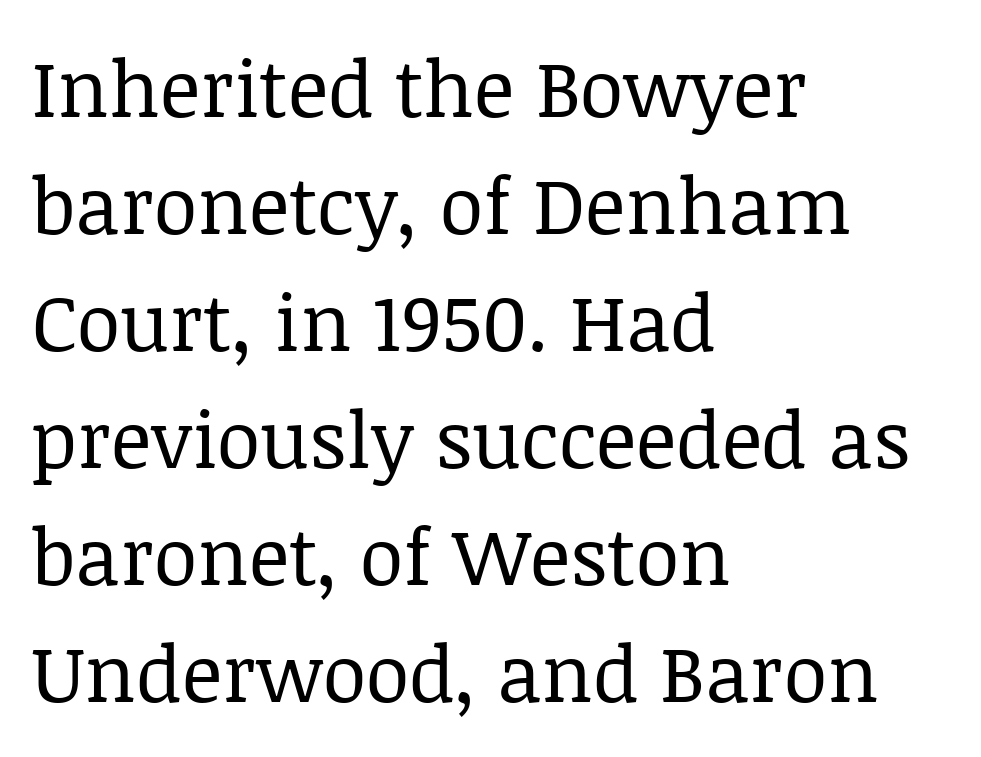
Q: Is the text bold? A: No.
Q: Is the text italic (slanted)? A: No, it is upright.
Q: Is the typeface a serif or a sans-serif typeface? A: Serif.
Q: Is the text underlined? A: No.
Q: How is the paragraph aligned? A: Left-aligned.
Q: Is the spacing between letters normal or unusually wide? A: Normal.
Q: Is the spacing between lines tight, normal or loose? A: Normal.
Q: Width (condensed, normal, or wide)? A: Normal.
Q: Stroke contrast? A: Low.
Q: x-height? A: Large.
Q: Monospaced? A: No.
